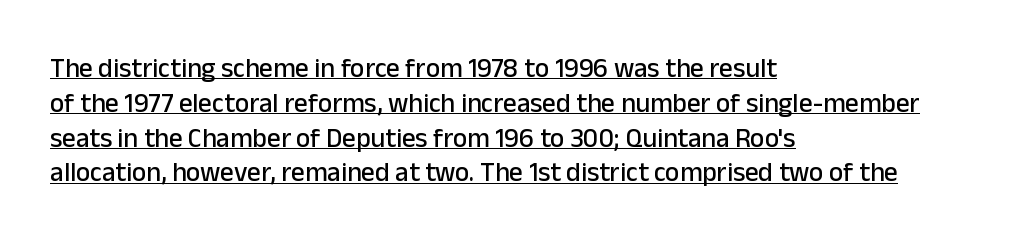
The image shows 27 px text type, upright; set left-aligned, normal line spacing (1.29x), normal letter spacing, underlined.
